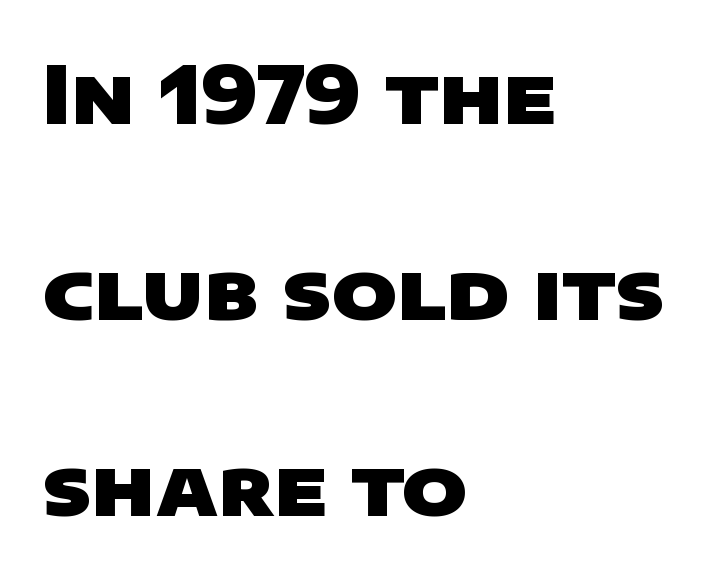
{"serif": "no", "bold": "yes", "weight": "heavy", "width": "wide", "stroke_contrast": "low", "x_height": "large", "monospaced": "no", "underline": "no", "align": "left", "line_spacing": "loose", "line_spacing_ratio": 2.48, "letter_spacing": "normal", "letter_spacing_em": 0.0, "glyph_px": 79}
